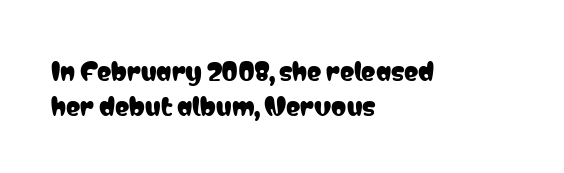
{"italic": "no", "underline": "no", "align": "left", "line_spacing": "normal", "line_spacing_ratio": 1.44, "letter_spacing": "normal", "letter_spacing_em": 0.0, "glyph_px": 24}
